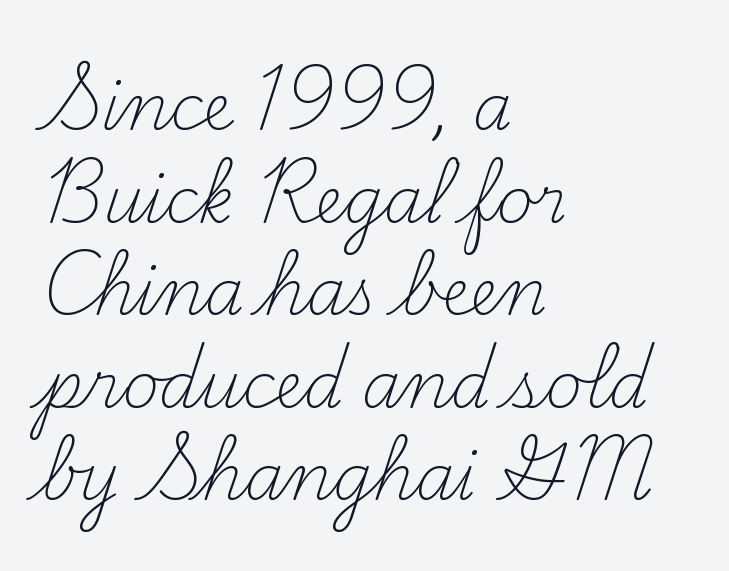
Q: Is the text bold? A: No.
Q: Is the text italic (slanted)? A: Yes.
Q: Is the text underlined? A: No.
Q: How is the paragraph aligned? A: Left-aligned.
Q: Is the spacing between letters normal or unusually wide? A: Normal.
Q: Is the spacing between lines tight, normal or loose? A: Normal.
Q: Width (condensed, normal, or wide)? A: Normal.
Q: Stroke contrast? A: Medium.
Q: x-height? A: Small.
Q: Monospaced? A: No.
